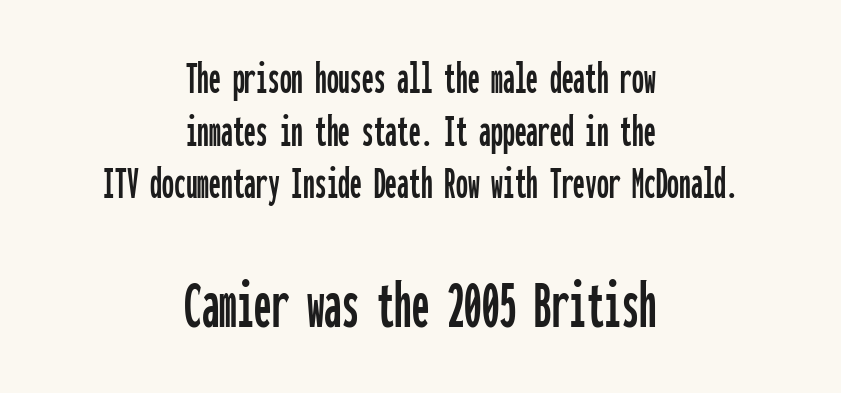
Q: Is the text italic (slanted)? A: No, it is upright.
Q: Is the typeface a serif or a sans-serif typeface? A: Sans-serif.
Q: Is the text underlined? A: No.
Q: How is the paragraph aligned? A: Centered.
Q: Is the spacing between letters normal or unusually wide? A: Normal.
Q: Is the spacing between lines tight, normal or loose? A: Tight.
Q: Which block of text is set in a larger size, the first (top) or the second (bottom)? A: The second (bottom) one.
Q: Width (condensed, normal, or wide)? A: Condensed.
Q: Stroke contrast? A: Low.
Q: x-height? A: Medium.
Q: Monospaced? A: Yes.
